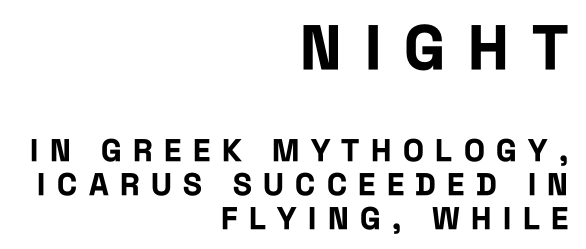
The glyphs in this specimen are sans serif. Leftover space on each line is placed entirely before the opening word. Tracking here is generous; glyphs stand well apart from one another. Italic? Not at all — the glyphs are vertical. The block of text is dense from top to bottom, with scant space between rows.
